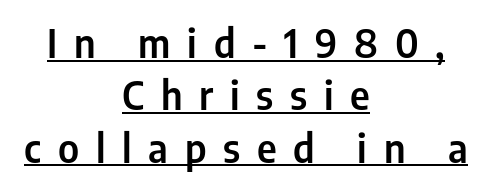
The image shows 39 px condensed sans-serif type, upright; set centered, normal line spacing (1.34x), unusually wide letter spacing (+0.43 em), underlined; low stroke contrast and a medium x-height.
